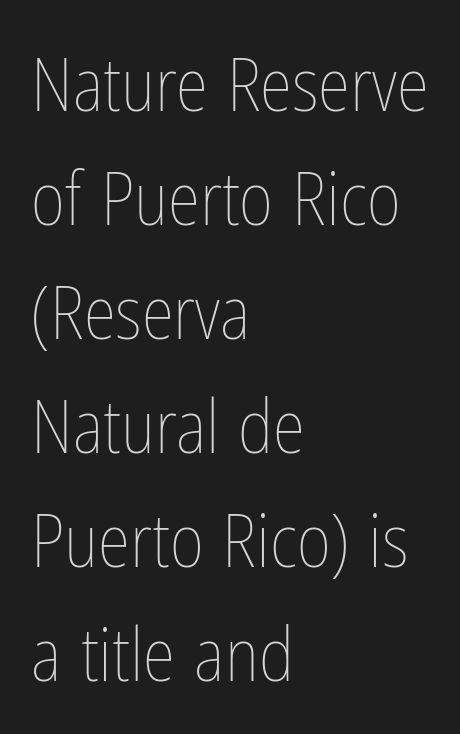
Q: Is the text bold? A: No.
Q: Is the text italic (slanted)? A: No, it is upright.
Q: Is the text underlined? A: No.
Q: How is the paragraph aligned? A: Left-aligned.
Q: Is the spacing between letters normal or unusually wide? A: Normal.
Q: Is the spacing between lines tight, normal or loose? A: Normal.
Q: Width (condensed, normal, or wide)? A: Condensed.
Q: Stroke contrast? A: Low.
Q: x-height? A: Medium.
Q: Monospaced? A: No.
